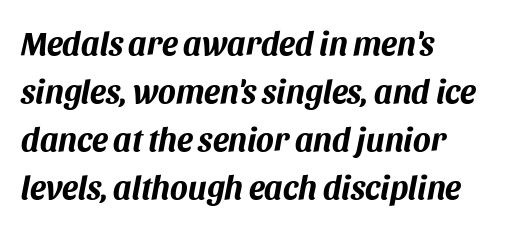
A bare baseline throughout the passage. Spacing verdict: proportional, widths tailored to each character. Is the type slanted? Yes — the strokes lean at a clear angle. Students, note that the glyphs here touch the page at normal intervals.
